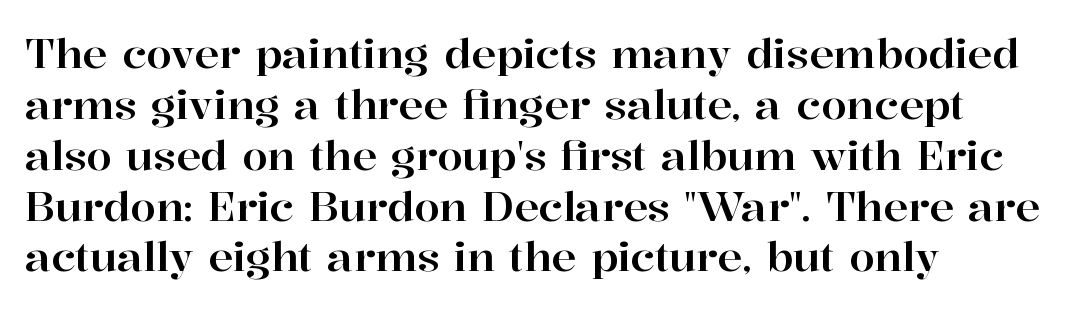
The image shows 41 px serif type, upright; set left-aligned, line spacing 1.24x, normal letter spacing, not underlined; high stroke contrast and a medium x-height.
